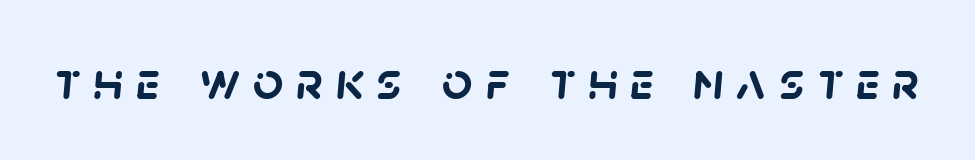
{"serif": "no", "bold": "yes", "weight": "semibold", "width": "normal", "stroke_contrast": "low", "x_height": "large", "monospaced": "no", "underline": "no", "letter_spacing": "wide", "letter_spacing_em": 0.24, "glyph_px": 53}
